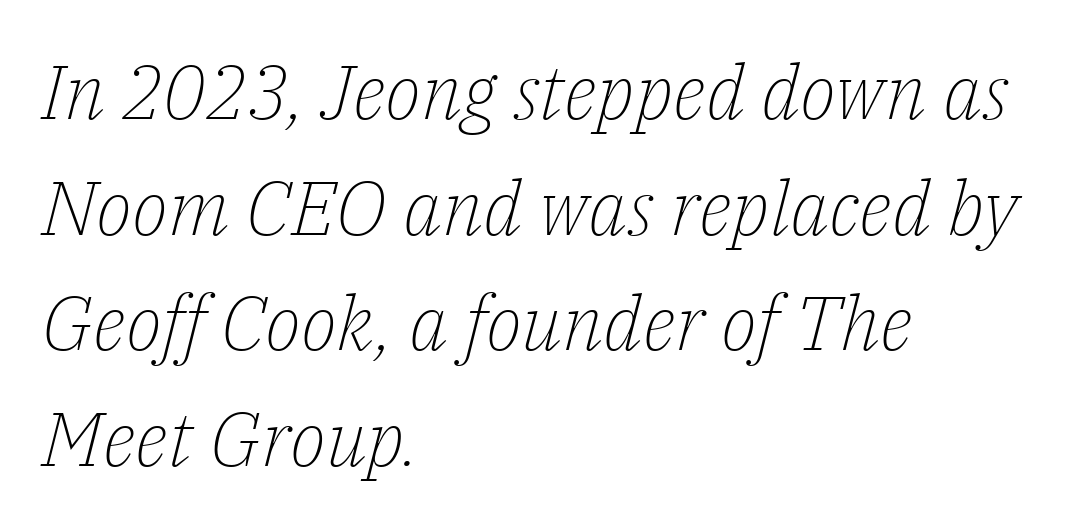
The text carries the slant typical of an italic or oblique font. Unlike a clean sans, this face finishes its strokes with serifs. The passage shown is typed in a proportional face where columns would drift. The baseline area is clear. These lines keep a tight, regular rhythm from letter to letter. Each stroke keeps to a modest, everyday thickness or less.
